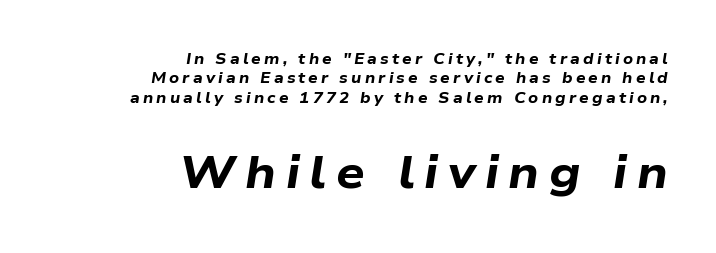
The image shows 45 px bold, wide type, italic (leaning right); set right-aligned, normal line spacing (1.29x), unusually wide letter spacing (+0.21 em), not underlined; the second (bottom) block is 3.0x larger; low stroke contrast and a medium x-height.
